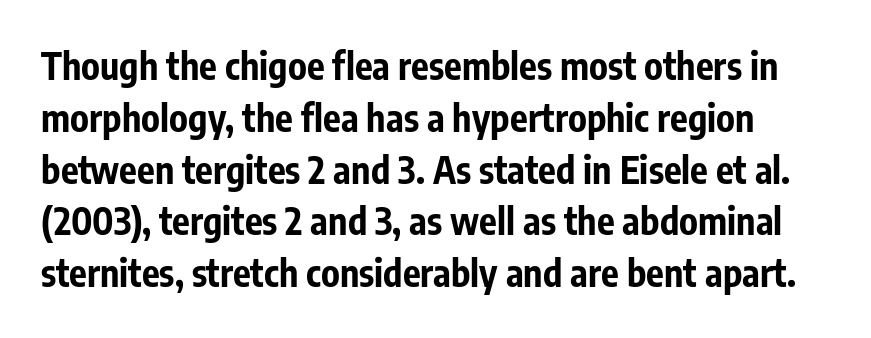
A typesetter would call this zero additional tracking. The gap between lines stays unmarked. Quick note: interline space is typical. A dark, heavy texture on the line: the type is bold.
